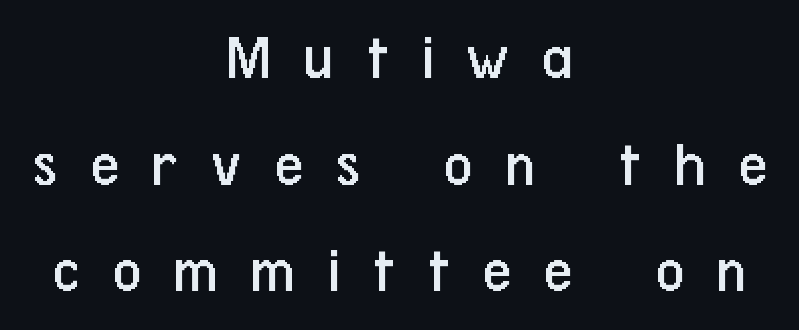
Q: Is the text bold? A: No.
Q: Is the text italic (slanted)? A: No, it is upright.
Q: Is the typeface a serif or a sans-serif typeface? A: Sans-serif.
Q: Is the text underlined? A: No.
Q: How is the paragraph aligned? A: Centered.
Q: Is the spacing between letters normal or unusually wide? A: Unusually wide.
Q: Is the spacing between lines tight, normal or loose? A: Normal.
Q: Width (condensed, normal, or wide)? A: Condensed.
Q: Stroke contrast? A: Low.
Q: x-height? A: Medium.
Q: Monospaced? A: No.
